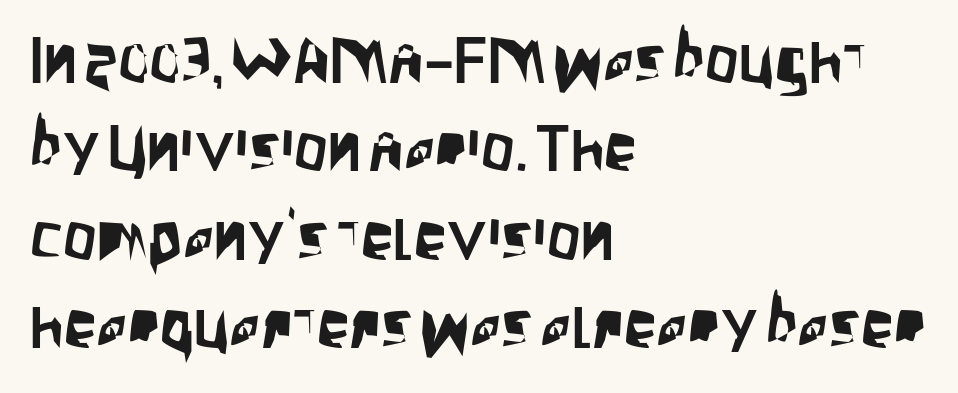
Reading down the block, your eye returns to a fixed left position each line. Vertically, the passage feels balanced, rows spaced as you'd expect. Rendered with straight, roman letterforms. Plain, unruled lines of type. You could not count columns in this text — the font is proportionally spaced. This sample uses plain, unmodified letter spacing.
